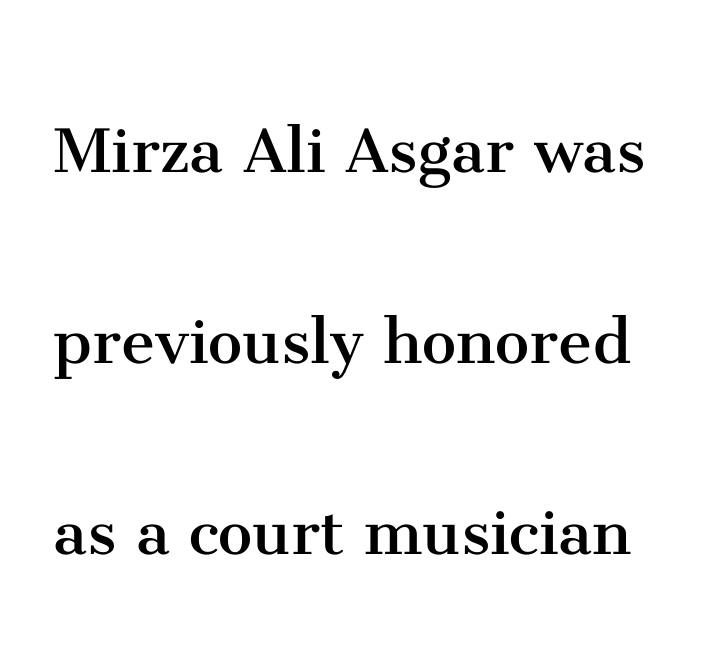
{"serif": "yes", "italic": "no", "bold": "no", "weight": "regular", "width": "normal", "stroke_contrast": "medium", "x_height": "medium", "monospaced": "no", "underline": "no", "line_spacing": "loose", "line_spacing_ratio": 2.48, "letter_spacing": "normal", "letter_spacing_em": 0.0, "glyph_px": 77}
